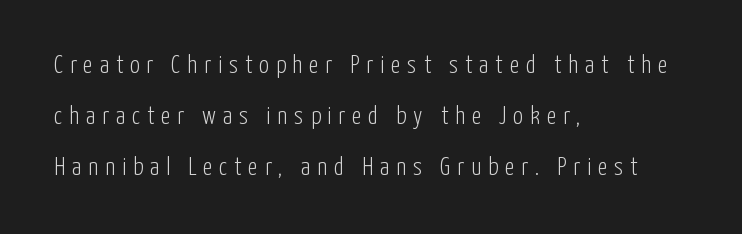
The line-height multiplier appears high, well above default. Short and long lines alike share a common starting point at left. The passage shown has open, widely tracked lettering throughout. Does the lettering tilt? It doesn't — this is upright. Bold? No — there's no thickening of the strokes.
